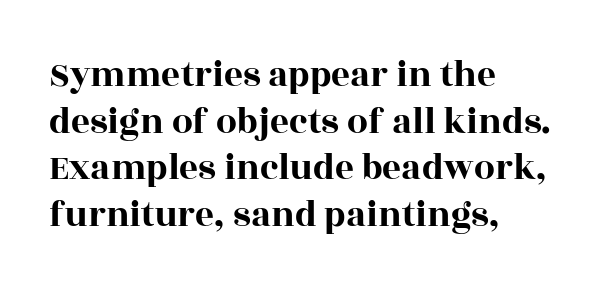
How are the letters spaced? Ordinarily, with no added tracking. The passage is arranged the way most books set body copy — flush left. Quick note: not italic, upright. Quick note: interline space is typical. The text was rendered using a seriffed face with decorative stroke endings.
